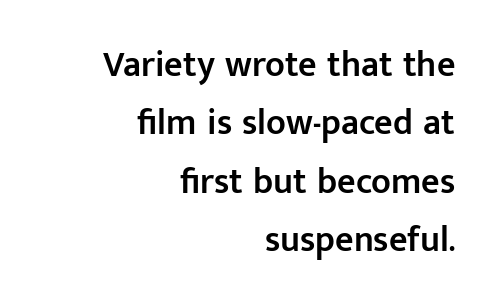
The face used here is proportionally spaced, like ordinary book or web type. These lines sit exactly where default settings would place them. Has an underline been added? It has not. One-word summary of the alignment: right. This sample uses a sans-serif face. The rendering uses a semibold face; strokes are thickened but not to full bold.
